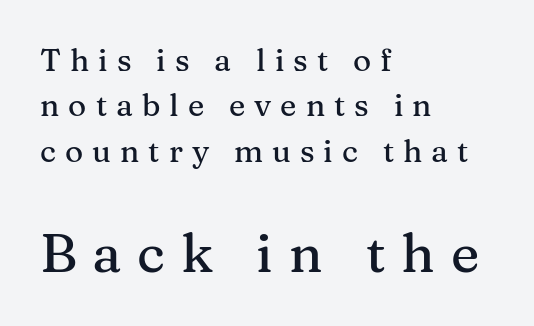
The string is rendered with underlining switched off. Italic? Not at all — the glyphs are vertical. Is the lower block the larger one? Yes — the lower block carries the bigger type. The font family rendered here belongs to the serif group. What stands out about the letter spacing? Its width — letters are far apart.
